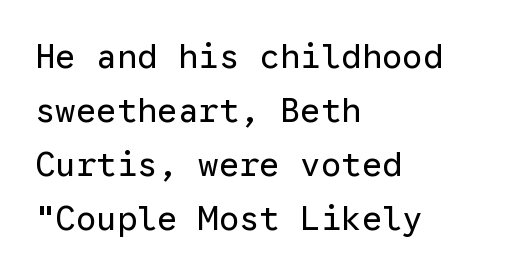
{"serif": "no", "italic": "no", "bold": "no", "weight": "regular", "width": "normal", "stroke_contrast": "low", "x_height": "medium", "monospaced": "yes", "underline": "no", "align": "left", "line_spacing": "normal", "line_spacing_ratio": 1.59, "letter_spacing": "normal", "letter_spacing_em": 0.0, "glyph_px": 34}
